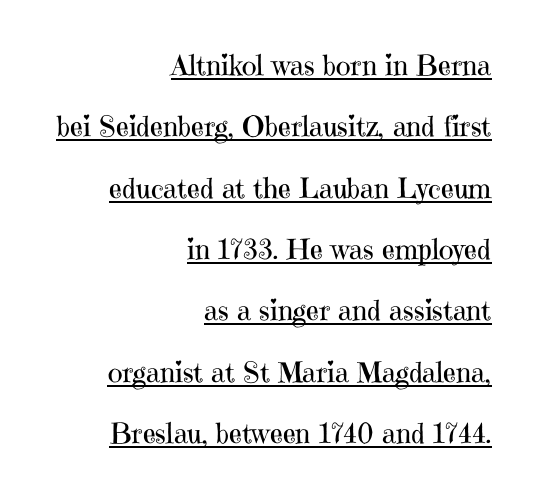
{"serif": "yes", "italic": "no", "bold": "no", "weight": "regular", "width": "normal", "stroke_contrast": "high", "x_height": "medium", "monospaced": "no", "underline": "yes", "align": "right", "line_spacing": "loose", "line_spacing_ratio": 2.19, "letter_spacing": "normal", "letter_spacing_em": 0.0, "glyph_px": 28}
